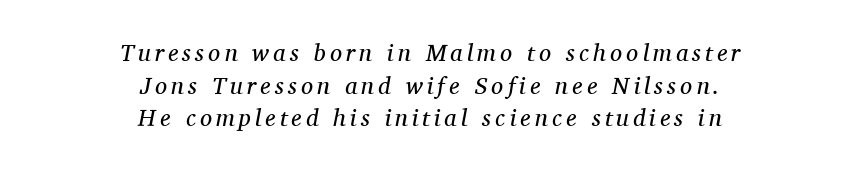
Underline: absent. Counters stay open thanks to moderate or lighter strokes. Successive baselines arrive at the customary interval. If you folded the block vertically in half, each line would mirror itself in length. The glyphs look as if they've been sheared to an angle.
